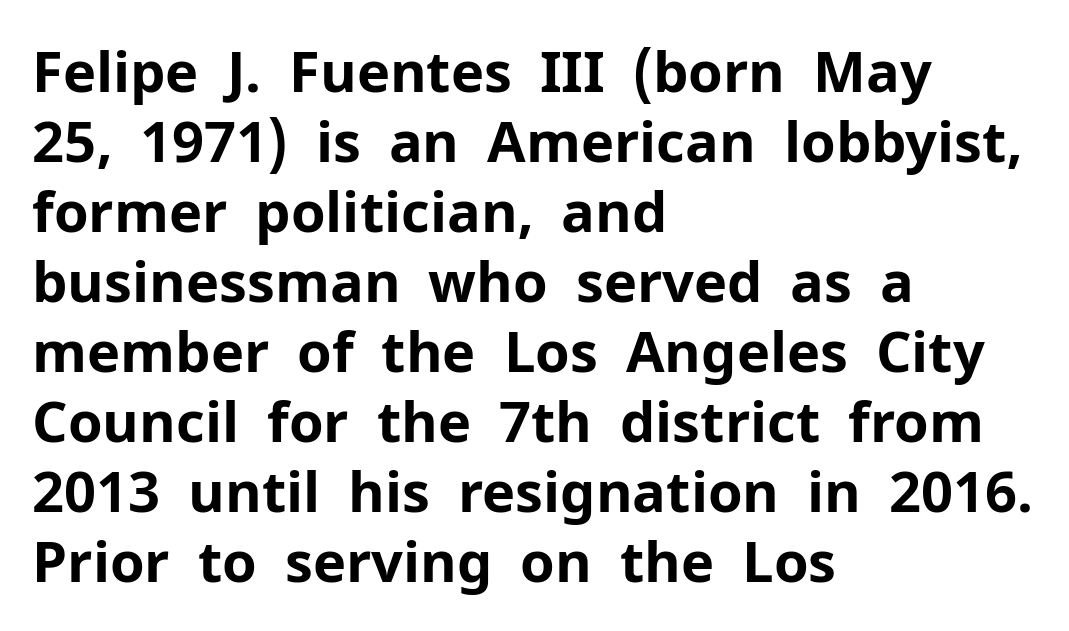
The image shows 56 px bold sans-serif type, upright; set left-aligned, normal line spacing (1.25x), normal letter spacing, not underlined; low stroke contrast and a medium x-height.
